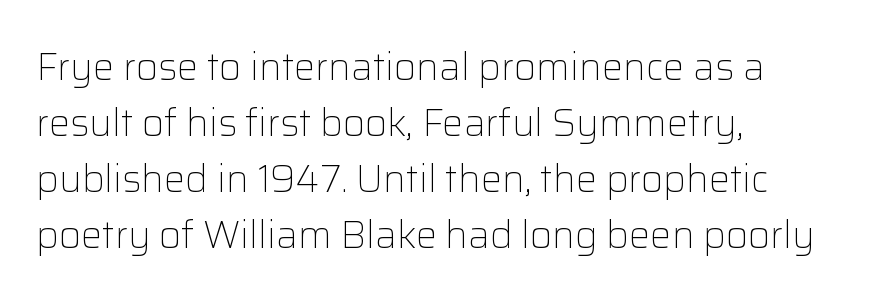
The image shows 38 px light sans-serif type, upright; set left-aligned, normal line spacing (1.47x), normal letter spacing, not underlined; low stroke contrast and a medium x-height.
